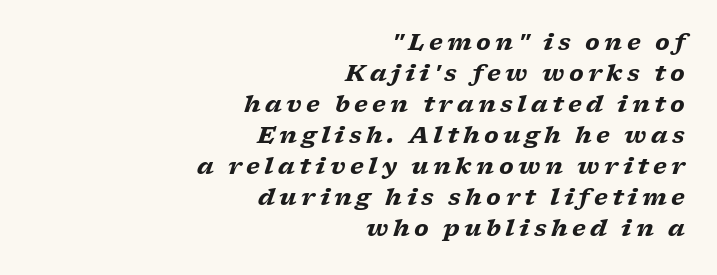
Q: Is the text bold? A: Yes.
Q: Is the text italic (slanted)? A: Yes, it leans right by about 17 degrees.
Q: Is the text underlined? A: No.
Q: How is the paragraph aligned? A: Right-aligned.
Q: Is the spacing between lines tight, normal or loose? A: Normal.
